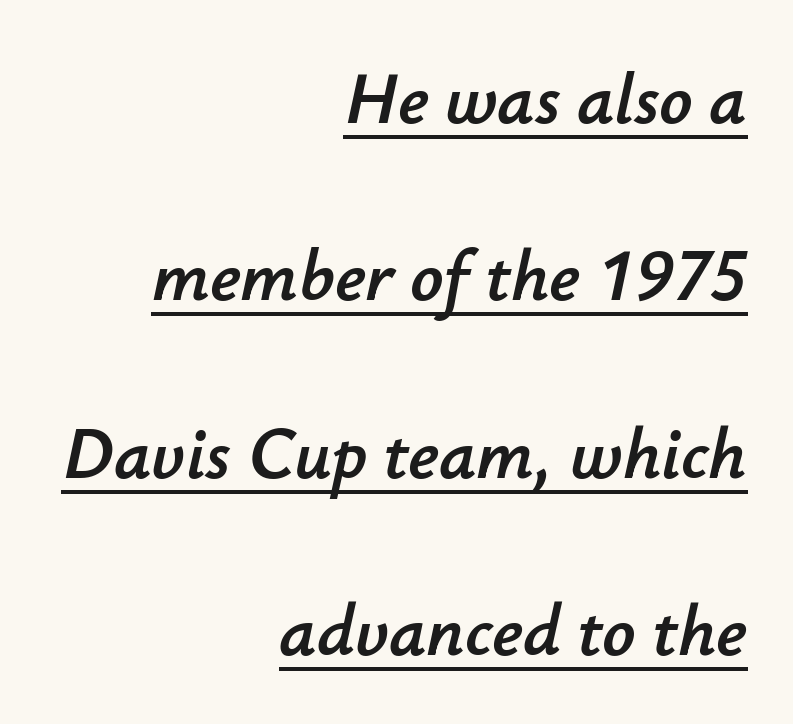
The image shows 73 px text type, italic (leaning right); set right-aligned, loose line spacing (2.43x), normal letter spacing, underlined; low stroke contrast and a small x-height.
